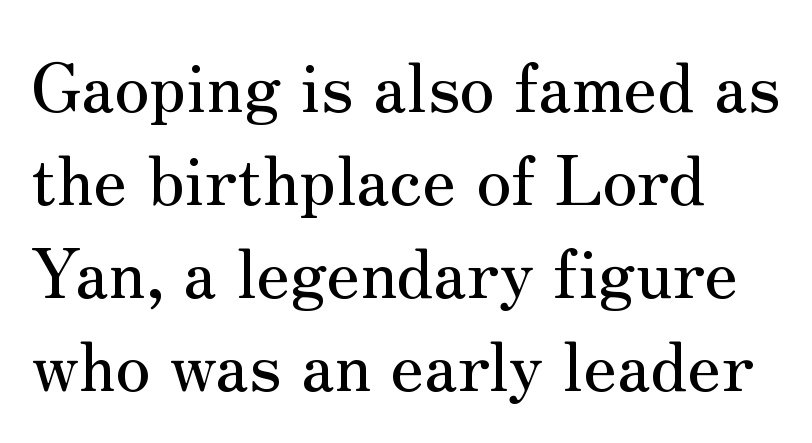
Decoration check: the copy has no underline. The line-height multiplier appears to be the usual default. A serif font was chosen for this passage. Spacing between characters is what you'd get straight out of the box. Alignment: flush left. Upright lettering throughout.
